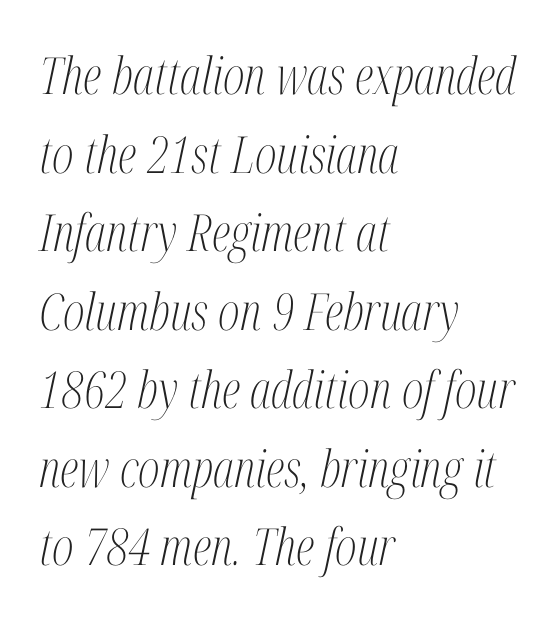
{"serif": "yes", "italic": "yes", "lean": "right", "slant_degrees": 12, "bold": "no", "weight": "light", "width": "condensed", "stroke_contrast": "medium", "x_height": "medium", "monospaced": "no", "underline": "no", "align": "left", "line_spacing": "normal", "line_spacing_ratio": 1.54, "letter_spacing": "normal", "letter_spacing_em": 0.0, "glyph_px": 51}
